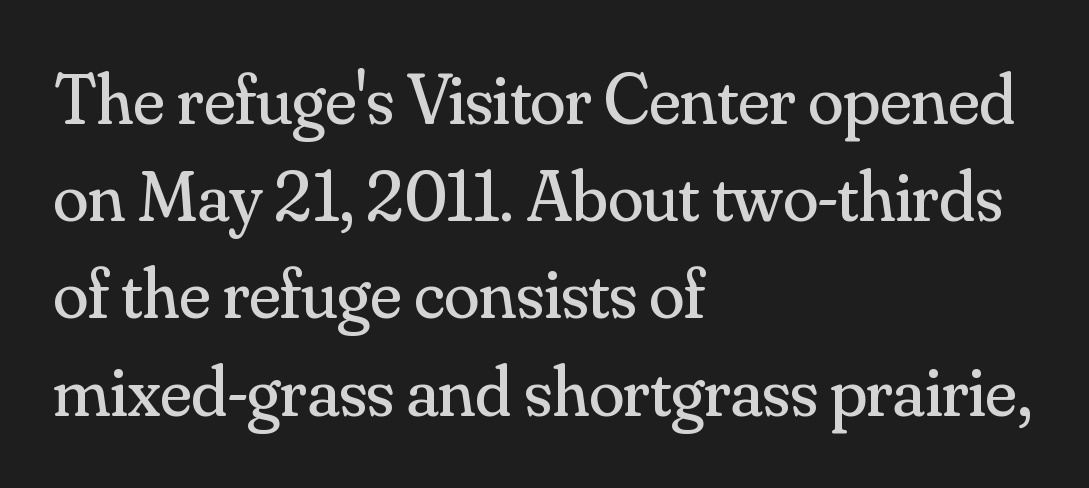
Q: Is the text bold? A: No.
Q: Is the text italic (slanted)? A: No, it is upright.
Q: Is the typeface a serif or a sans-serif typeface? A: Serif.
Q: Is the text underlined? A: No.
Q: How is the paragraph aligned? A: Left-aligned.
Q: Is the spacing between letters normal or unusually wide? A: Normal.
Q: Is the spacing between lines tight, normal or loose? A: Normal.
Q: Width (condensed, normal, or wide)? A: Normal.
Q: Stroke contrast? A: Medium.
Q: x-height? A: Small.
Q: Monospaced? A: No.
